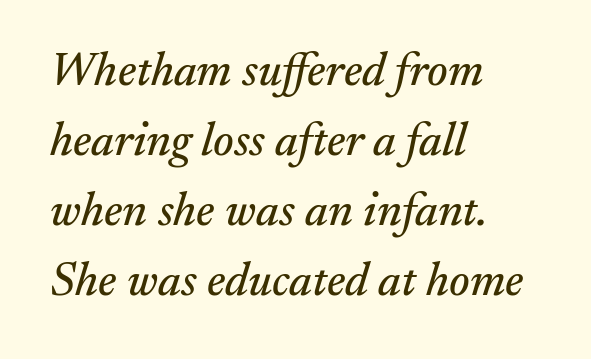
The image shows 47 px serif type, italic (leaning right); set left-aligned, normal line spacing (1.49x), normal letter spacing, not underlined; medium stroke contrast and a small x-height.
